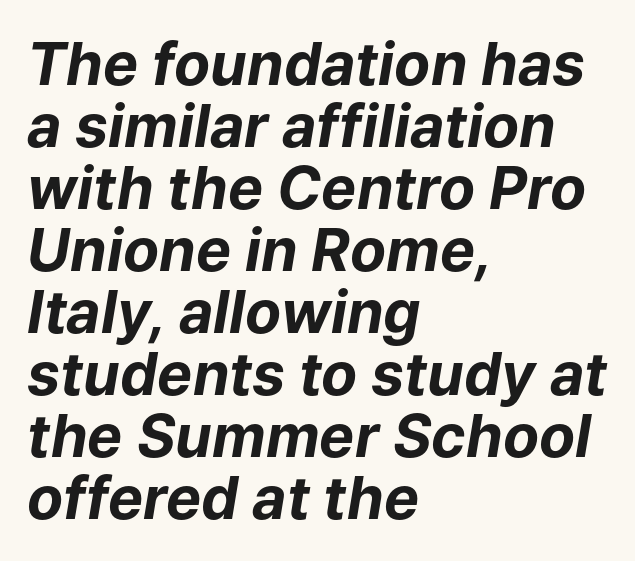
Q: Is the text bold? A: Yes.
Q: Is the text italic (slanted)? A: Yes, it leans right by about 9 degrees.
Q: Is the text underlined? A: No.
Q: How is the paragraph aligned? A: Left-aligned.
Q: Is the spacing between letters normal or unusually wide? A: Normal.
Q: Is the spacing between lines tight, normal or loose? A: Tight.
Q: Width (condensed, normal, or wide)? A: Normal.
Q: Stroke contrast? A: Low.
Q: x-height? A: Medium.
Q: Monospaced? A: No.
